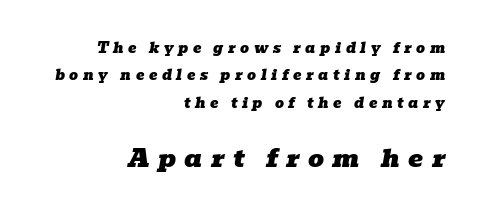
The image shows 25 px text type, italic (leaning right); set right-aligned, loose line spacing (1.96x), unusually wide letter spacing (+0.33 em), not underlined; the second (bottom) block is 1.79x larger.
